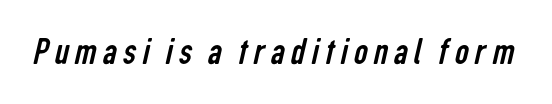
Check under the words: just untouched page. Caption: face not bold, strokes unweighted. The font family rendered here belongs to the sans-serif group. Character widths vary here, with narrow letters taking less room than wide ones.
